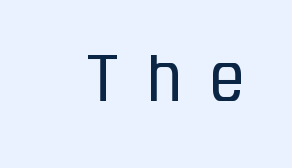
The image shows 65 px regular-weight, condensed sans-serif type, upright; set unusually wide letter spacing (+0.45 em), not underlined; low stroke contrast and a large x-height.
